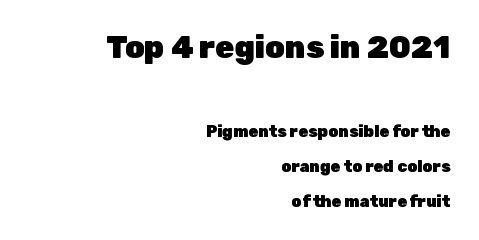
The composition opens big and finishes small. Heavy-handed strokes throughout: this text is bold. Visually the block forms a straight wall on the right and a jagged coastline on the left. Here the designer chose a conventional face with non-uniform glyph widths. Honestly, the letter spacing is just normal — you wouldn't notice it.
